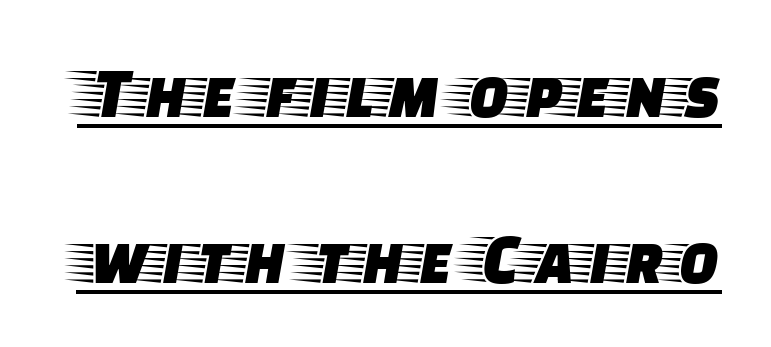
The image shows 74 px wide serif type; set loose line spacing (2.25x), normal letter spacing, underlined; low stroke contrast and a large x-height.
